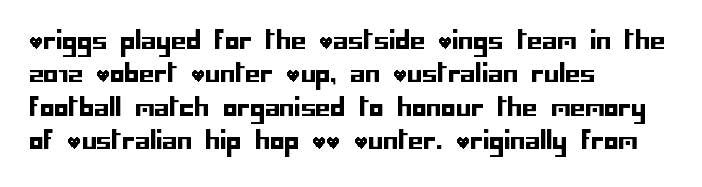
Style check: upright. Bare-footed words on every line. The passage shown has conventional tracking throughout. If you measured baseline to baseline, you'd find a middling distance. A student would call this left alignment; a typographer would say flush left, rag right.
